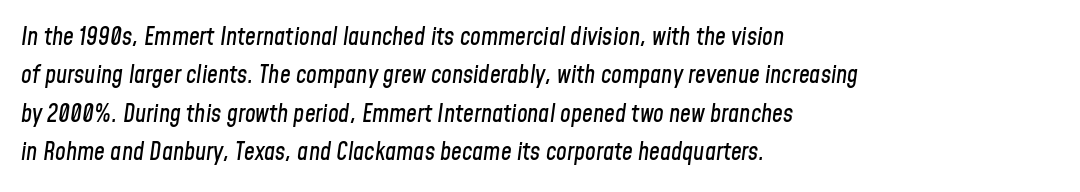
The image shows 24 px text type, italic (leaning right); set left-aligned, normal line spacing (1.6x), normal letter spacing, not underlined.
